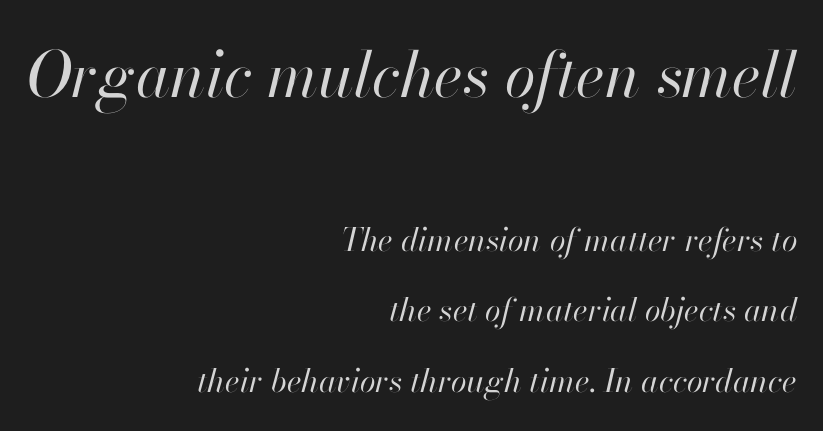
{"italic": "yes", "lean": "right", "slant_degrees": 13, "bold": "no", "weight": "regular", "width": "normal", "stroke_contrast": "high", "x_height": "small", "monospaced": "no", "underline": "no", "align": "right", "line_spacing": "loose", "line_spacing_ratio": 2.2, "letter_spacing": "normal", "letter_spacing_em": 0.0, "larger_block": "first", "size_ratio": 1.97, "glyph_px": 63}
